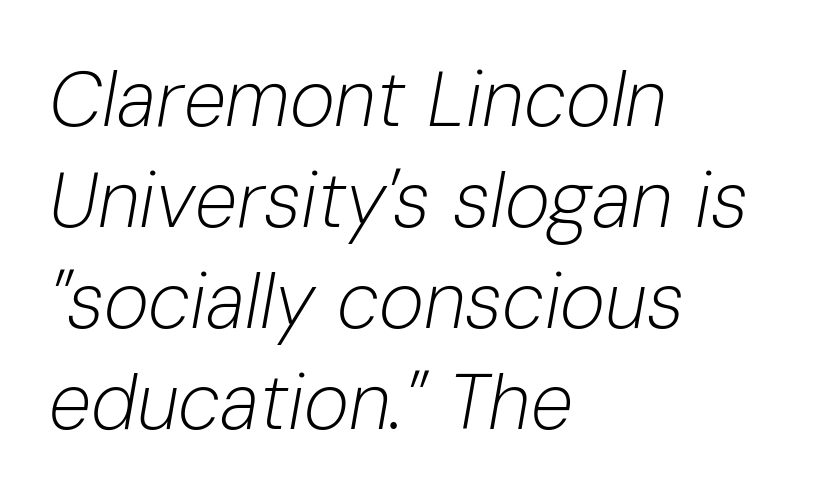
{"italic": "yes", "lean": "right", "slant_degrees": 10, "bold": "no", "weight": "light", "width": "normal", "stroke_contrast": "low", "x_height": "medium", "monospaced": "no", "underline": "no", "align": "left", "line_spacing": "normal", "line_spacing_ratio": 1.31, "letter_spacing": "normal", "letter_spacing_em": 0.0, "glyph_px": 77}
